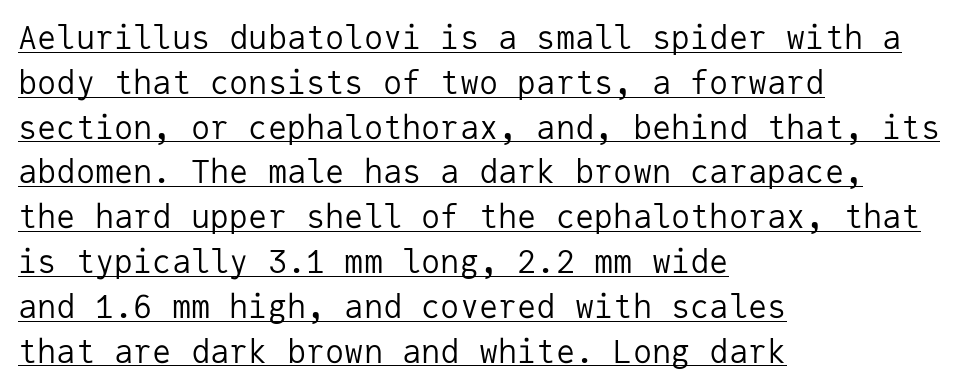
{"serif": "no", "italic": "no", "bold": "no", "weight": "regular", "width": "normal", "stroke_contrast": "low", "x_height": "medium", "monospaced": "yes", "underline": "yes", "align": "left", "line_spacing": "normal", "line_spacing_ratio": 1.4, "letter_spacing": "normal", "letter_spacing_em": 0.0, "glyph_px": 32}
